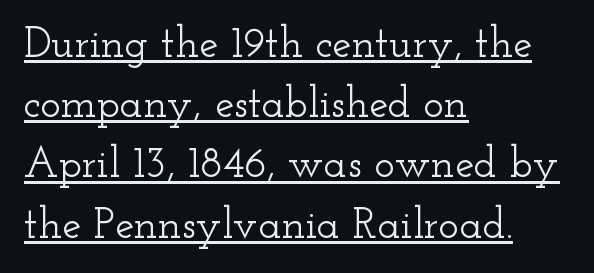
Q: Is the text italic (slanted)? A: No, it is upright.
Q: Is the typeface a serif or a sans-serif typeface? A: Serif.
Q: Is the text underlined? A: Yes.
Q: How is the paragraph aligned? A: Left-aligned.
Q: Is the spacing between letters normal or unusually wide? A: Normal.
Q: Is the spacing between lines tight, normal or loose? A: Normal.
Q: Width (condensed, normal, or wide)? A: Wide.
Q: Stroke contrast? A: Low.
Q: x-height? A: Small.
Q: Monospaced? A: No.
